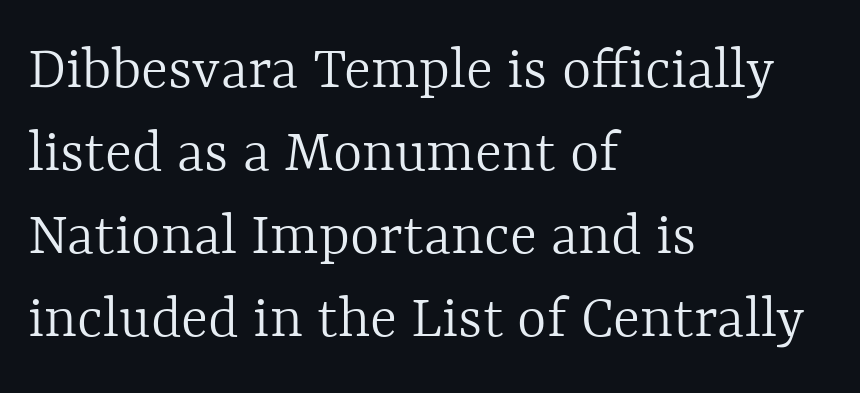
Q: Is the text bold? A: No.
Q: Is the text italic (slanted)? A: No, it is upright.
Q: Is the text underlined? A: No.
Q: How is the paragraph aligned? A: Left-aligned.
Q: Is the spacing between letters normal or unusually wide? A: Normal.
Q: Is the spacing between lines tight, normal or loose? A: Normal.
Q: Width (condensed, normal, or wide)? A: Normal.
Q: x-height? A: Medium.
Q: Monospaced? A: No.
